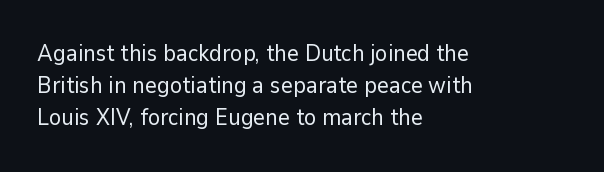
Q: Is the text bold? A: No.
Q: Is the text italic (slanted)? A: No, it is upright.
Q: Is the text underlined? A: No.
Q: How is the paragraph aligned? A: Left-aligned.
Q: Is the spacing between letters normal or unusually wide? A: Normal.
Q: Is the spacing between lines tight, normal or loose? A: Normal.
